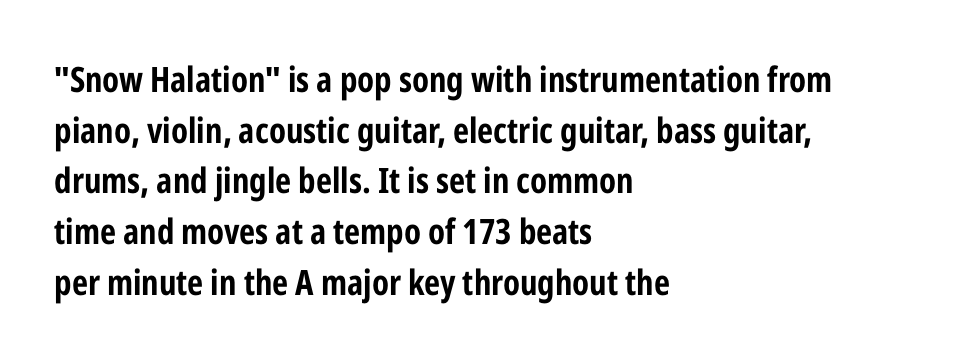
{"serif": "no", "italic": "no", "bold": "yes", "weight": "bold", "width": "condensed", "stroke_contrast": "low", "x_height": "medium", "monospaced": "no", "underline": "no", "align": "left", "line_spacing": "normal", "line_spacing_ratio": 1.45, "letter_spacing": "normal", "letter_spacing_em": 0.0, "glyph_px": 35}
